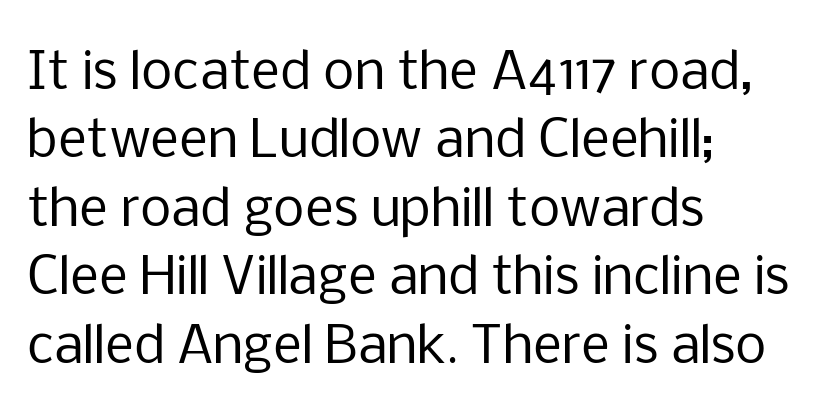
The image shows 50 px regular-weight sans-serif type, upright; set left-aligned, normal line spacing (1.37x), normal letter spacing, not underlined; low stroke contrast and a medium x-height.
